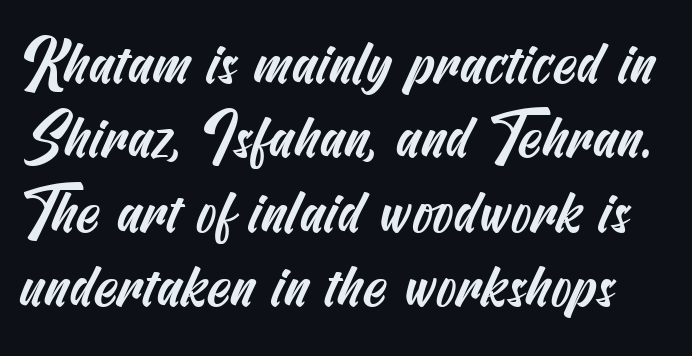
The image shows 60 px condensed sans-serif type; set line spacing 1.24x, normal letter spacing, not underlined; medium stroke contrast and a small x-height.
